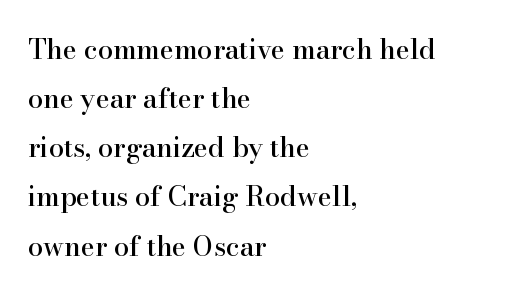
{"italic": "no", "underline": "no", "align": "left", "line_spacing_ratio": 1.82, "letter_spacing": "normal", "letter_spacing_em": 0.0, "glyph_px": 27}
